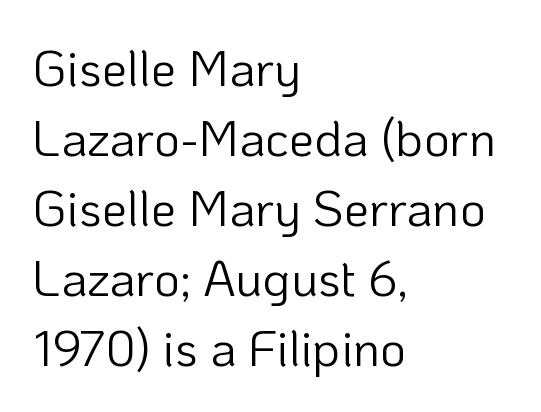
Quick note: underline off. Glyph-to-glyph distance matches everyday printed text. The strokes carry an ordinary text weight at most. Is this a sans? Yes — the strokes have no serifs.
